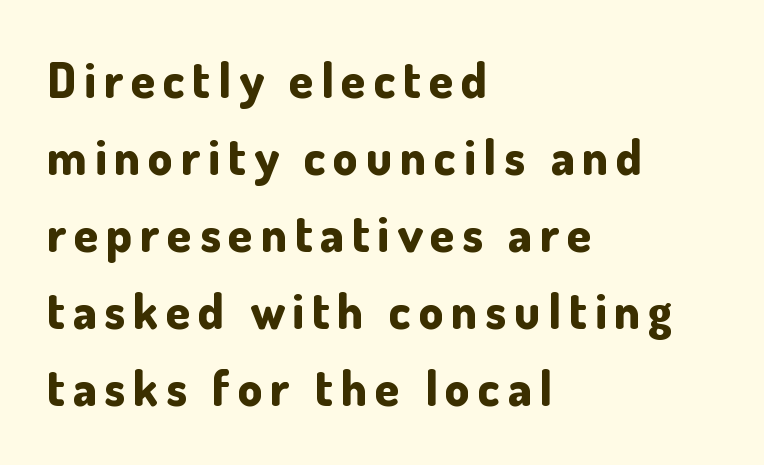
The image shows 49 px bold sans-serif type, upright; set left-aligned, normal line spacing (1.57x), not underlined; low stroke contrast and a small x-height.
